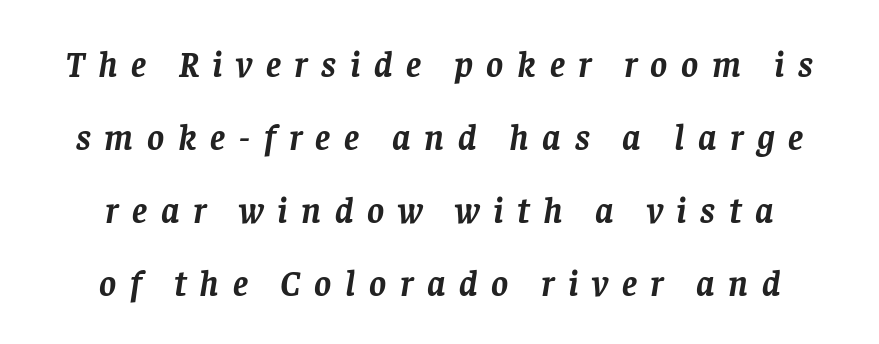
The image shows 36 px semibold serif type, italic (leaning right); set loose line spacing (2.03x), unusually wide letter spacing (+0.38 em), not underlined; low stroke contrast and a large x-height.
